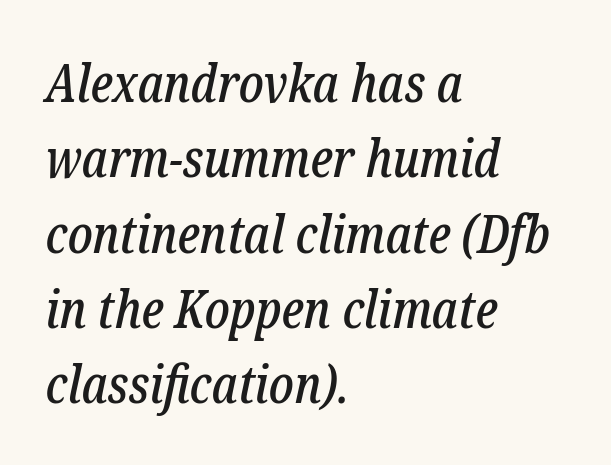
The image shows 53 px condensed serif type, italic (leaning right); set left-aligned, normal line spacing (1.42x), normal letter spacing, not underlined; low stroke contrast and a medium x-height.
